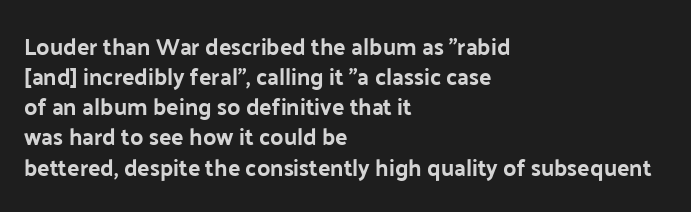
Q: Is the text italic (slanted)? A: No, it is upright.
Q: Is the text underlined? A: No.
Q: How is the paragraph aligned? A: Left-aligned.
Q: Is the spacing between letters normal or unusually wide? A: Normal.
Q: Is the spacing between lines tight, normal or loose? A: Normal.
